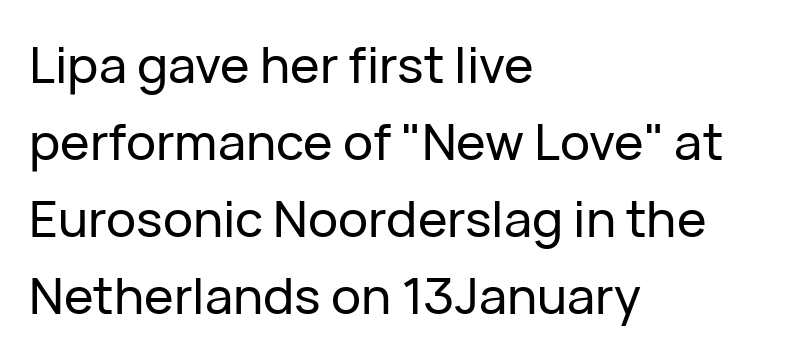
{"serif": "no", "italic": "no", "width": "normal", "stroke_contrast": "low", "x_height": "medium", "monospaced": "no", "underline": "no", "align": "left", "line_spacing": "normal", "line_spacing_ratio": 1.54, "letter_spacing": "normal", "letter_spacing_em": 0.0, "glyph_px": 50}
